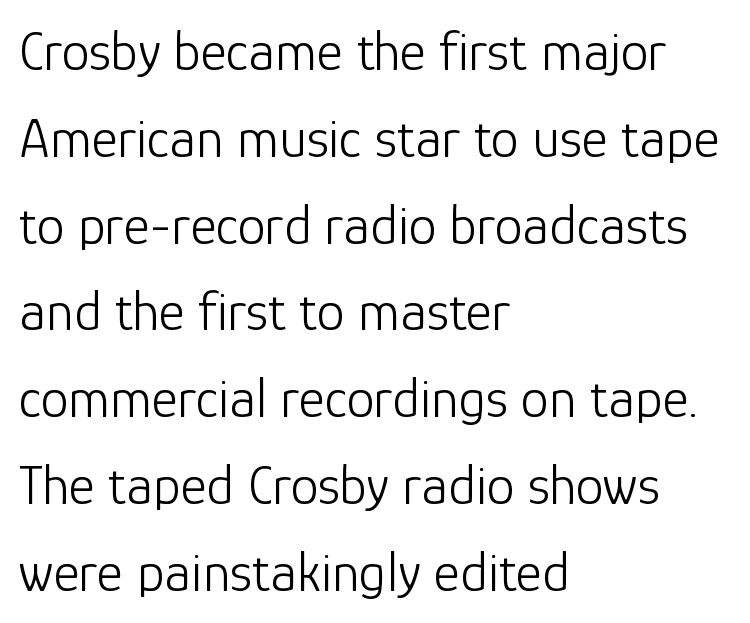
{"serif": "no", "italic": "no", "bold": "no", "weight": "light", "width": "normal", "stroke_contrast": "low", "x_height": "medium", "monospaced": "no", "underline": "no", "align": "left", "line_spacing": "normal", "line_spacing_ratio": 1.55, "letter_spacing": "normal", "letter_spacing_em": 0.0, "glyph_px": 56}
